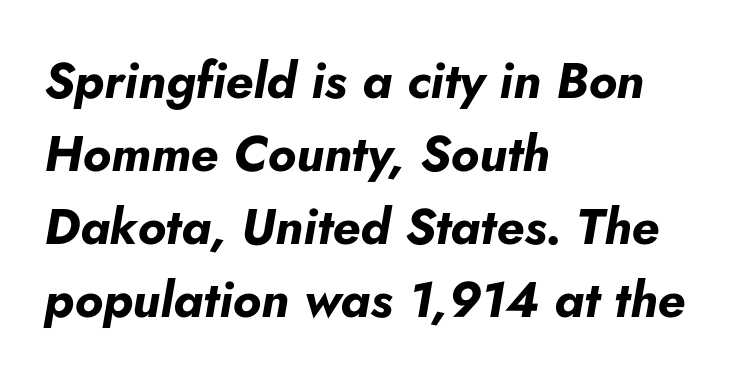
Q: Is the text bold? A: Yes.
Q: Is the text italic (slanted)? A: Yes, it leans right by about 10 degrees.
Q: Is the text underlined? A: No.
Q: How is the paragraph aligned? A: Left-aligned.
Q: Is the spacing between letters normal or unusually wide? A: Normal.
Q: Is the spacing between lines tight, normal or loose? A: Normal.
Q: Width (condensed, normal, or wide)? A: Normal.
Q: Stroke contrast? A: Low.
Q: x-height? A: Small.
Q: Monospaced? A: No.
